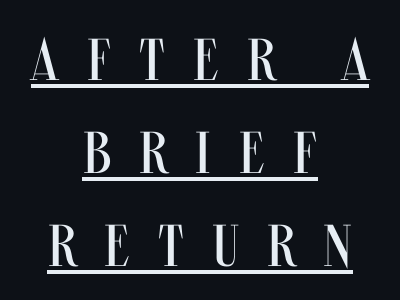
Check the space under the baseline: a stroke is drawn there. Unbolded letterforms with no extra heft. The letterforms stand isolated, each surrounded by extra space. This sample uses an upright cut, with every glyph sitting square on the baseline. This rendering uses center alignment, leaving both contours irregular but symmetric. The face used here is a sans, in the tradition of grotesques and geometrics.
